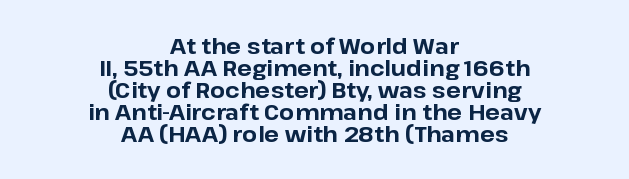
{"italic": "no", "bold": "yes", "underline": "no", "align": "center", "line_spacing": "tight", "line_spacing_ratio": 1.0, "letter_spacing": "normal", "letter_spacing_em": 0.0, "glyph_px": 22}
